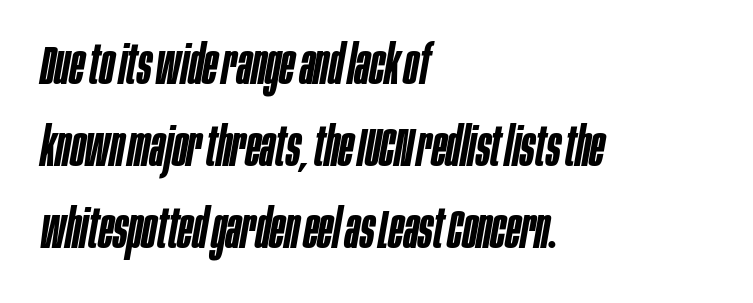
Moderately thickened strokes mark this as semibold type. The rows are spaced the way most documents space them. Typeset ragged right — the left edge is the straight one. Decoration check: the copy has no underline. The gaps between neighbouring characters are ordinary and unremarkable. Note the varied advance widths — an 'i' is clearly narrower than an 'm'.
